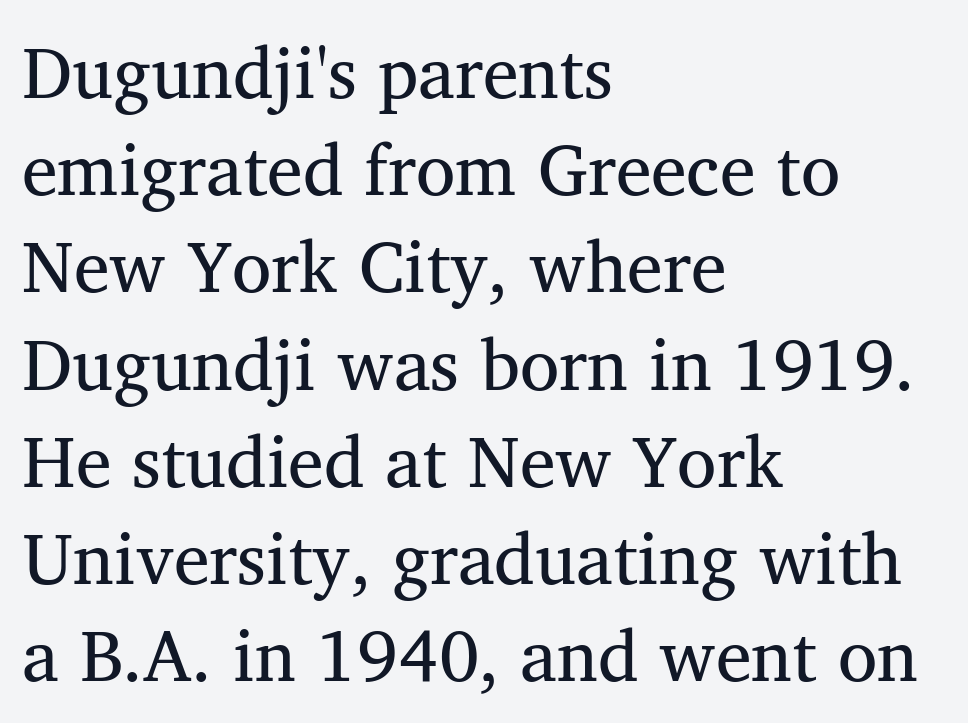
The image shows 72 px regular-weight serif type; set left-aligned, normal line spacing (1.35x), normal letter spacing, not underlined; medium stroke contrast and a medium x-height.
